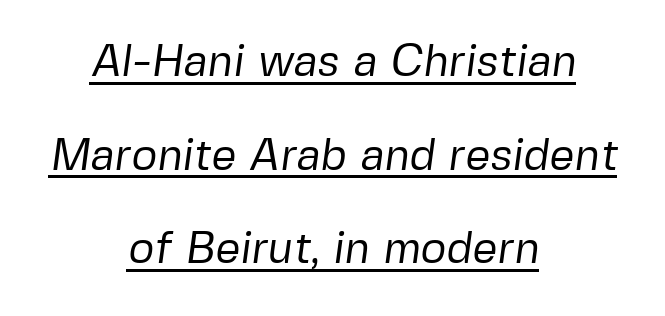
Vertical spacing — loose. Every row of glyphs is offset so its center matches the block's center. Caption: face not bold, strokes unweighted. Observe the absence of serifs on each vertical stroke in this sample. Students, observe the line beneath the letters — that is underlining. Students, note that the glyphs here touch the page at normal intervals.
